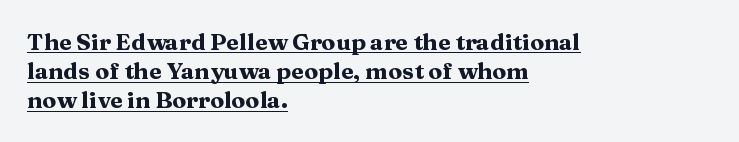
{"italic": "no", "bold": "yes", "underline": "yes", "align": "left", "line_spacing": "normal", "line_spacing_ratio": 1.27, "letter_spacing": "normal", "letter_spacing_em": 0.0, "glyph_px": 23}
